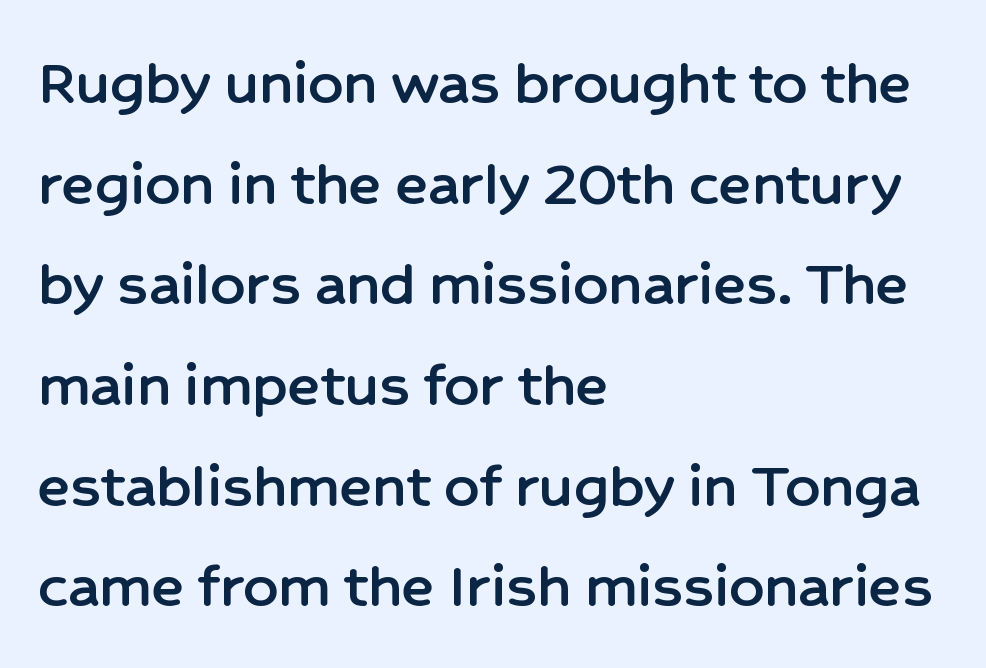
The image shows 68 px sans-serif type, upright; set left-aligned, normal line spacing (1.48x), normal letter spacing, not underlined; low stroke contrast and a medium x-height.
